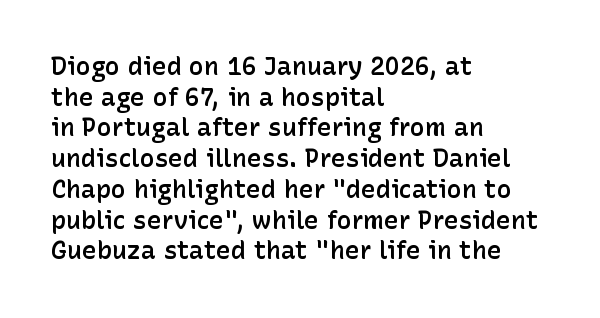
{"italic": "no", "bold": "semi", "underline": "no", "align": "left", "line_spacing_ratio": 1.23, "letter_spacing": "normal", "letter_spacing_em": 0.0, "glyph_px": 25}
